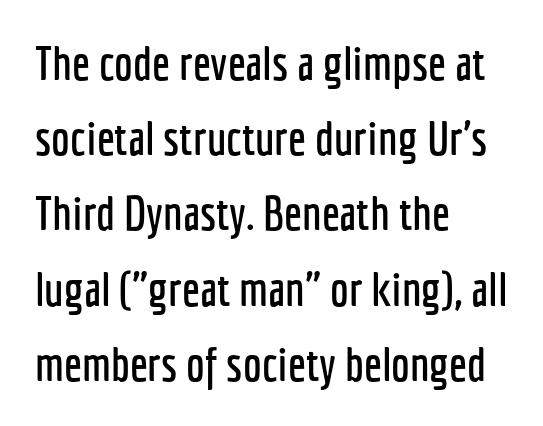
{"serif": "no", "italic": "no", "width": "condensed", "stroke_contrast": "low", "x_height": "medium", "monospaced": "no", "underline": "no", "align": "left", "line_spacing": "normal", "line_spacing_ratio": 1.6, "letter_spacing": "normal", "letter_spacing_em": 0.0, "glyph_px": 47}
